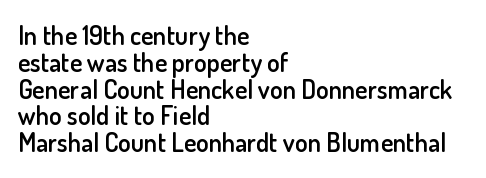
Q: Is the text bold? A: Semi-bold.
Q: Is the text italic (slanted)? A: No, it is upright.
Q: Is the text underlined? A: No.
Q: How is the paragraph aligned? A: Left-aligned.
Q: Is the spacing between letters normal or unusually wide? A: Normal.
Q: Is the spacing between lines tight, normal or loose? A: Tight.
